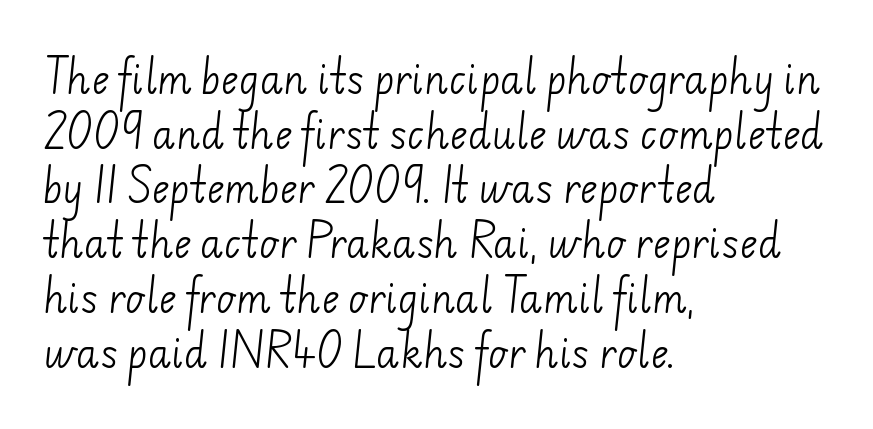
Q: Is the text bold? A: No.
Q: Is the typeface a serif or a sans-serif typeface? A: Sans-serif.
Q: Is the text underlined? A: No.
Q: How is the paragraph aligned? A: Left-aligned.
Q: Is the spacing between letters normal or unusually wide? A: Normal.
Q: Is the spacing between lines tight, normal or loose? A: Normal.
Q: Width (condensed, normal, or wide)? A: Normal.
Q: Stroke contrast? A: Low.
Q: x-height? A: Small.
Q: Monospaced? A: No.
